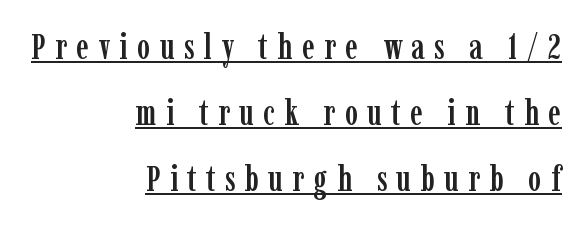
The image shows 35 px condensed serif type, upright; set right-aligned, line spacing 1.89x, unusually wide letter spacing (+0.27 em), underlined; low stroke contrast and a medium x-height.
